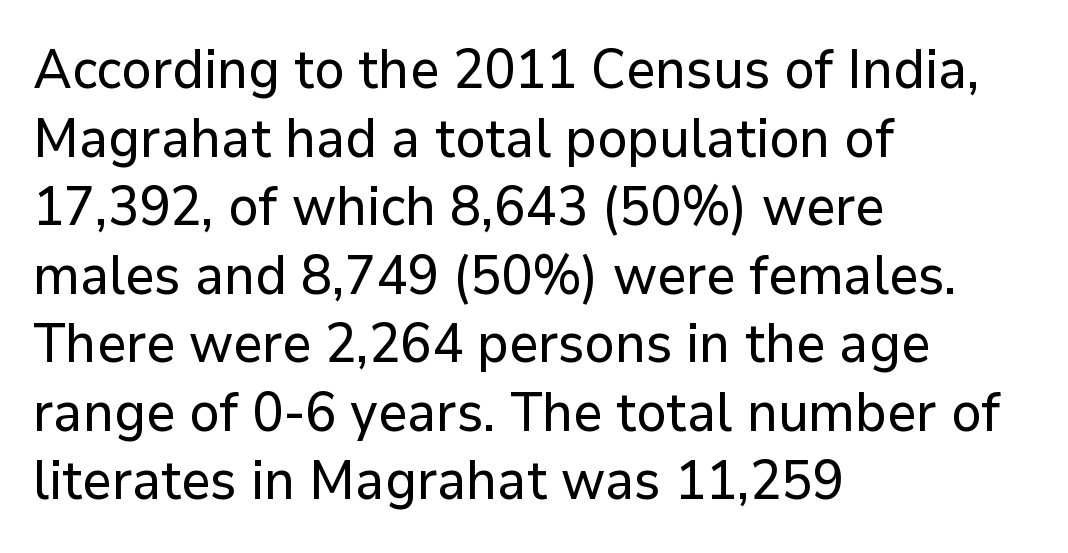
{"serif": "no", "italic": "no", "width": "normal", "stroke_contrast": "low", "x_height": "medium", "monospaced": "no", "underline": "no", "align": "left", "line_spacing": "normal", "line_spacing_ratio": 1.27, "letter_spacing": "normal", "letter_spacing_em": 0.0, "glyph_px": 54}
